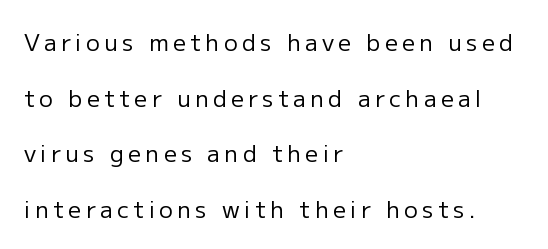
Reading down the block, your eye returns to a fixed left position each line. Summary of vertical rhythm: relaxed, with wide interline spacing. Rule under the text: the space is simply empty. Does the lettering tilt? It doesn't — this is upright.
